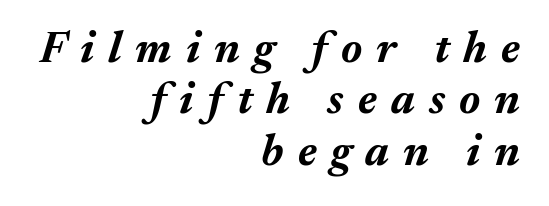
{"italic": "yes", "lean": "right", "slant_degrees": 17, "bold": "yes", "weight": "bold", "width": "normal", "stroke_contrast": "medium", "x_height": "medium", "monospaced": "no", "underline": "no", "align": "right", "line_spacing_ratio": 1.17, "letter_spacing": "wide", "letter_spacing_em": 0.32, "glyph_px": 44}
